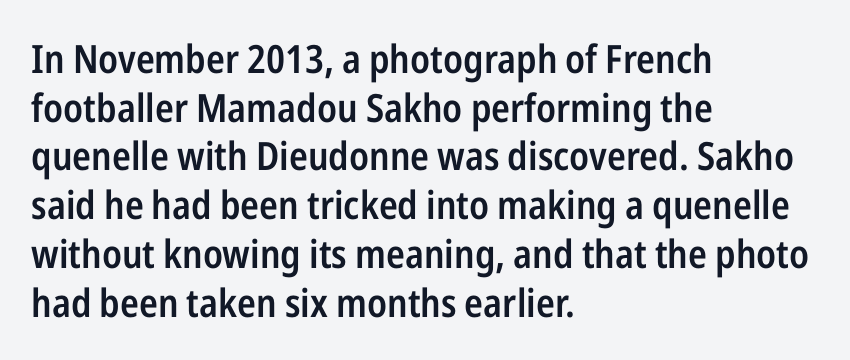
Q: Is the text bold? A: Semi-bold.
Q: Is the text italic (slanted)? A: No, it is upright.
Q: Is the typeface a serif or a sans-serif typeface? A: Sans-serif.
Q: Is the text underlined? A: No.
Q: How is the paragraph aligned? A: Left-aligned.
Q: Is the spacing between letters normal or unusually wide? A: Normal.
Q: Is the spacing between lines tight, normal or loose? A: Normal.
Q: Width (condensed, normal, or wide)? A: Condensed.
Q: Stroke contrast? A: Low.
Q: x-height? A: Medium.
Q: Monospaced? A: No.
